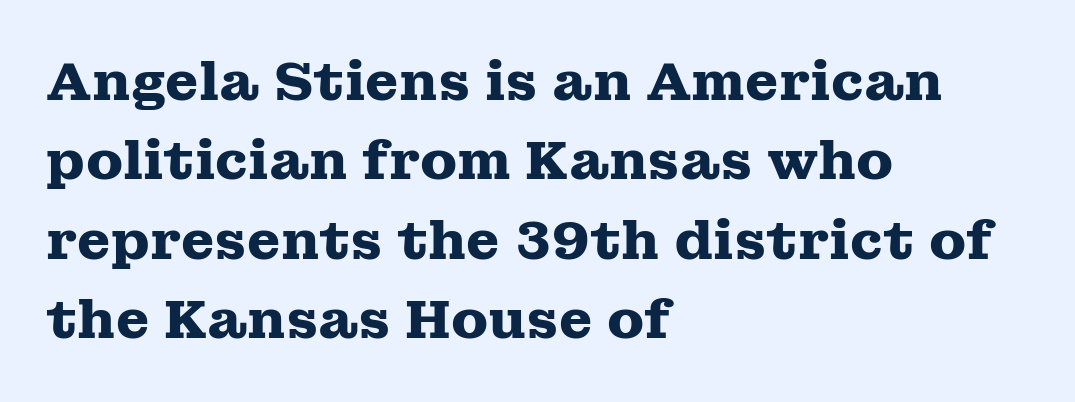
{"serif": "yes", "italic": "no", "bold": "yes", "weight": "heavy", "width": "wide", "stroke_contrast": "medium", "x_height": "medium", "monospaced": "no", "underline": "no", "align": "left", "line_spacing": "normal", "line_spacing_ratio": 1.47, "letter_spacing": "normal", "letter_spacing_em": 0.0, "glyph_px": 54}
